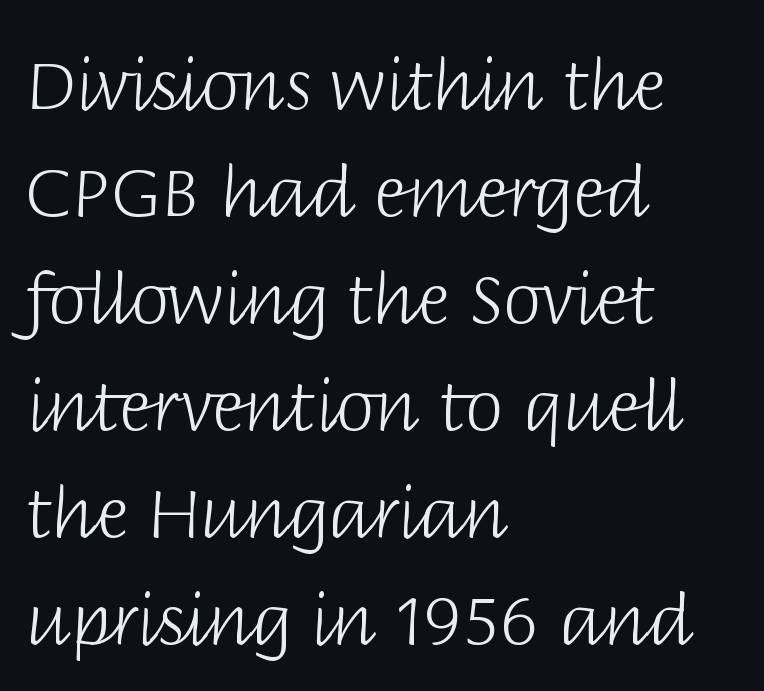
This sample has the flowing, uneven cadence of proportional lettering. Nobody touched the tracking dial on this one. These lines were composed using upright roman letters. The weight would be labelled regular, book, light, or lighter still.
